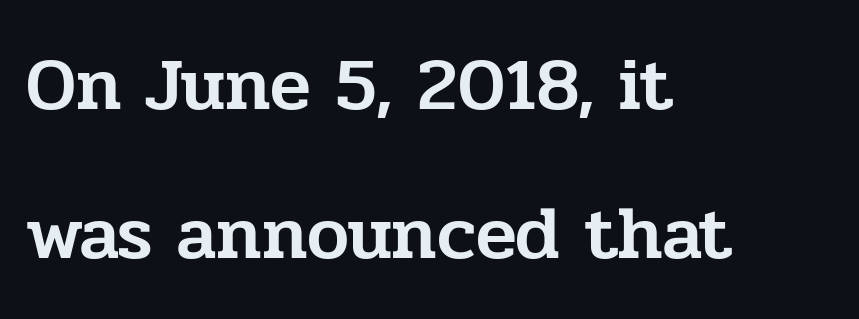
Regarding serifs, this sample has them. Default kerning and tracking; the words read as compact shapes. Students, observe: this is what heavily led, spacious text looks like. The lines are quadded left. No word sits above an underline. Upright lettering throughout.
